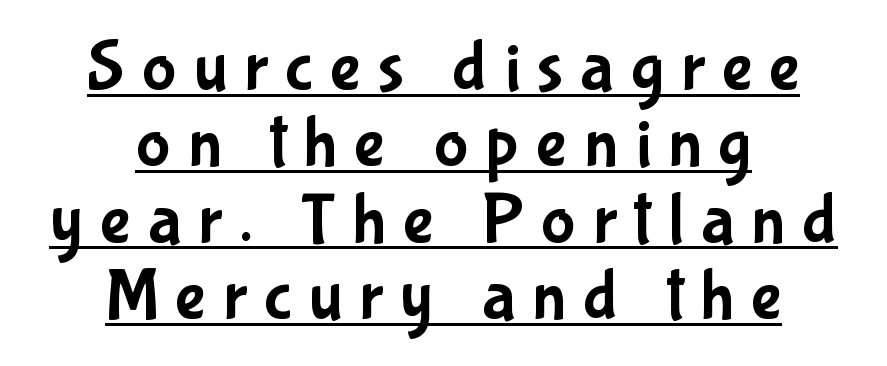
Q: Is the text italic (slanted)? A: No, it is upright.
Q: Is the typeface a serif or a sans-serif typeface? A: Sans-serif.
Q: Is the text underlined? A: Yes.
Q: How is the paragraph aligned? A: Centered.
Q: Is the spacing between letters normal or unusually wide? A: Unusually wide.
Q: Is the spacing between lines tight, normal or loose? A: Tight.
Q: Width (condensed, normal, or wide)? A: Condensed.
Q: Stroke contrast? A: Low.
Q: x-height? A: Medium.
Q: Monospaced? A: No.
